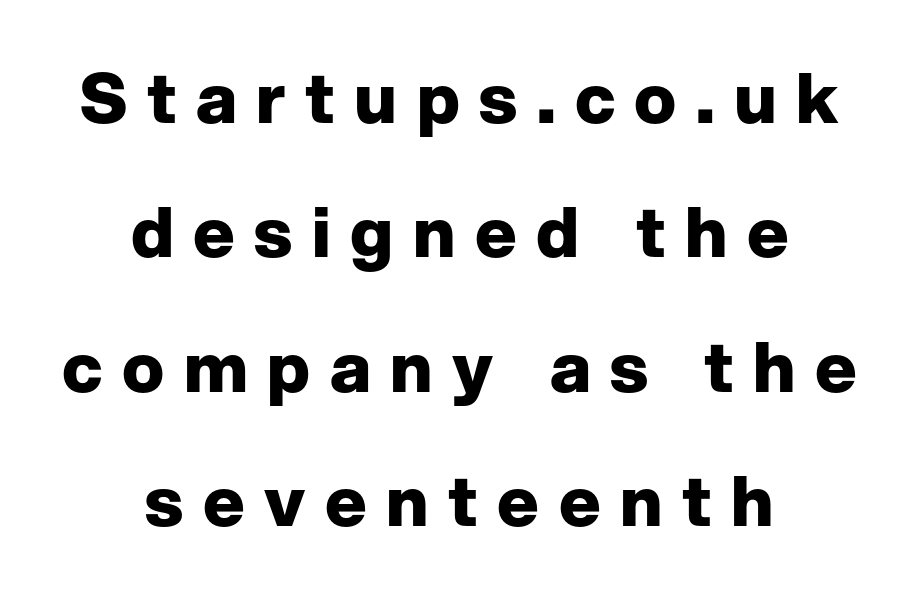
Q: Is the text bold? A: Yes.
Q: Is the text italic (slanted)? A: No, it is upright.
Q: Is the typeface a serif or a sans-serif typeface? A: Sans-serif.
Q: Is the text underlined? A: No.
Q: How is the paragraph aligned? A: Centered.
Q: Is the spacing between letters normal or unusually wide? A: Unusually wide.
Q: Is the spacing between lines tight, normal or loose? A: Loose.
Q: Width (condensed, normal, or wide)? A: Normal.
Q: Stroke contrast? A: Low.
Q: x-height? A: Medium.
Q: Monospaced? A: No.
